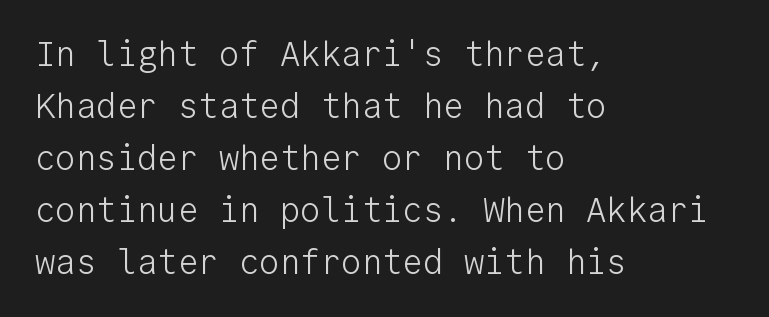
{"serif": "no", "italic": "no", "bold": "no", "weight": "light", "width": "normal", "stroke_contrast": "low", "x_height": "medium", "monospaced": "yes", "underline": "no", "align": "left", "line_spacing": "normal", "line_spacing_ratio": 1.53, "letter_spacing": "normal", "letter_spacing_em": 0.0, "glyph_px": 34}
